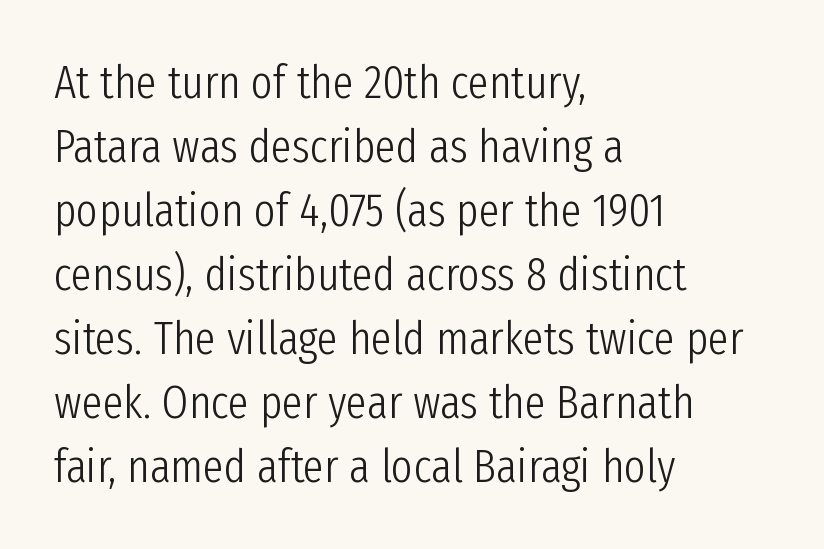
Descender tails drop into unmarked territory. Stroke terminals: plain, sans-serif. The typesetting does not lean heavy: it is not bold. Vertically, the passage feels balanced, rows spaced as you'd expect. Look at the tracking — it's just the regular setting, nothing added. Proportional: the letters do not fall into vertical columns.
